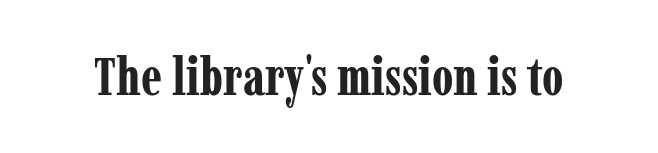
{"serif": "yes", "italic": "no", "bold": "yes", "weight": "bold", "width": "condensed", "stroke_contrast": "low", "x_height": "medium", "monospaced": "no", "underline": "no", "letter_spacing": "normal", "letter_spacing_em": 0.0, "glyph_px": 52}
